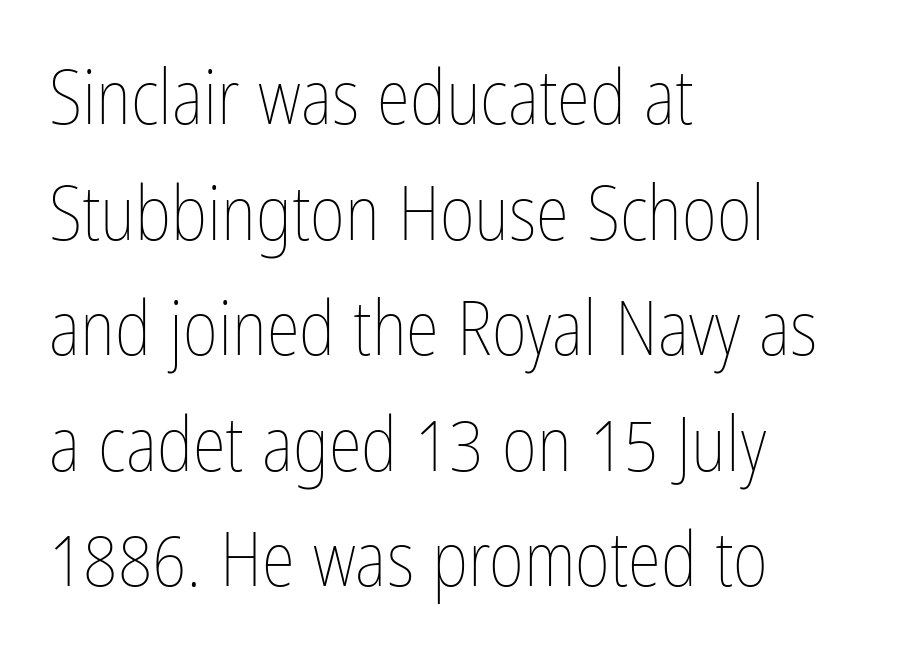
Q: Is the text bold? A: No.
Q: Is the text italic (slanted)? A: No, it is upright.
Q: Is the text underlined? A: No.
Q: How is the paragraph aligned? A: Left-aligned.
Q: Is the spacing between letters normal or unusually wide? A: Normal.
Q: Is the spacing between lines tight, normal or loose? A: Normal.
Q: Width (condensed, normal, or wide)? A: Condensed.
Q: Stroke contrast? A: Low.
Q: x-height? A: Medium.
Q: Monospaced? A: No.
